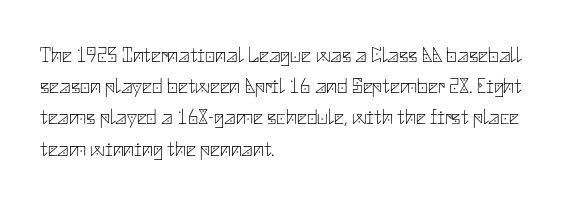
Q: Is the text bold? A: No.
Q: Is the text italic (slanted)? A: No, it is upright.
Q: Is the text underlined? A: No.
Q: How is the paragraph aligned? A: Left-aligned.
Q: Is the spacing between letters normal or unusually wide? A: Normal.
Q: Is the spacing between lines tight, normal or loose? A: Normal.
